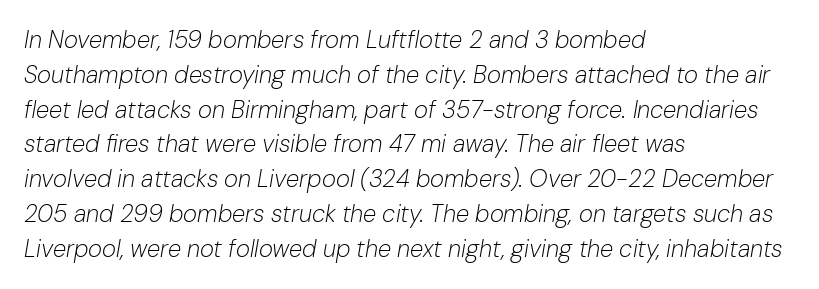
Words float on clear page, feet unadorned. Interline gaps are of average width in this sample. In CSS terms this would be text-align: left. How are the letters spaced? Ordinarily, with no added tracking.
